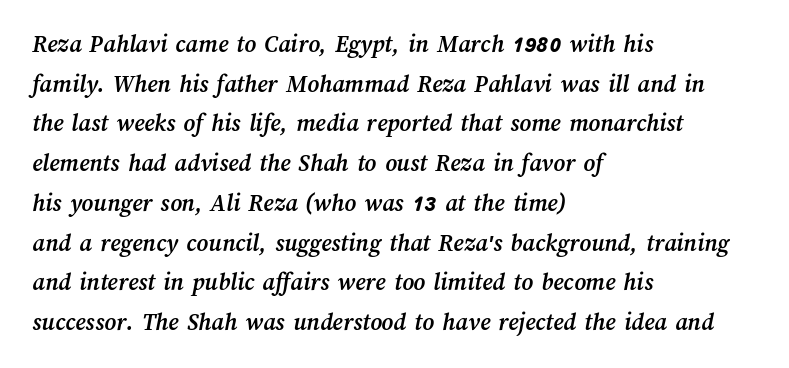
Plain, unruled lines of type. Reading down the column, the eye jumps a familiar distance to each next line. These lines keep a tight, regular rhythm from letter to letter. Weight check: bold — yes, fully.
